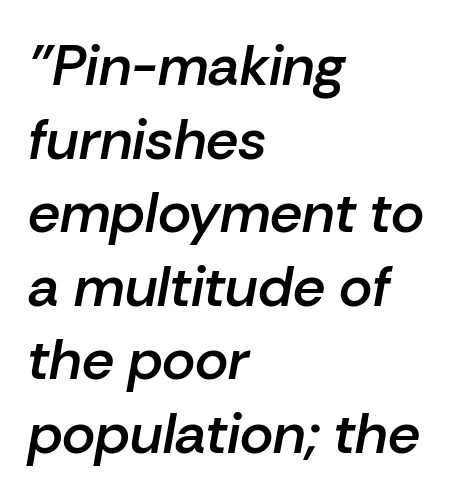
The image shows 57 px semibold type, italic (leaning right); set left-aligned, normal line spacing (1.29x), normal letter spacing, not underlined; low stroke contrast and a medium x-height.
